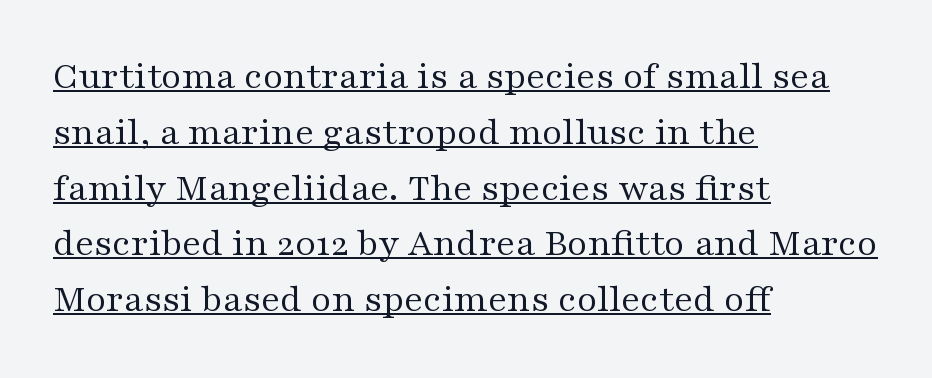
Q: Is the text bold? A: No.
Q: Is the text italic (slanted)? A: No, it is upright.
Q: Is the typeface a serif or a sans-serif typeface? A: Serif.
Q: Is the text underlined? A: Yes.
Q: How is the paragraph aligned? A: Left-aligned.
Q: Is the spacing between letters normal or unusually wide? A: Normal.
Q: Is the spacing between lines tight, normal or loose? A: Normal.
Q: Width (condensed, normal, or wide)? A: Wide.
Q: Stroke contrast? A: Medium.
Q: x-height? A: Medium.
Q: Monospaced? A: No.
